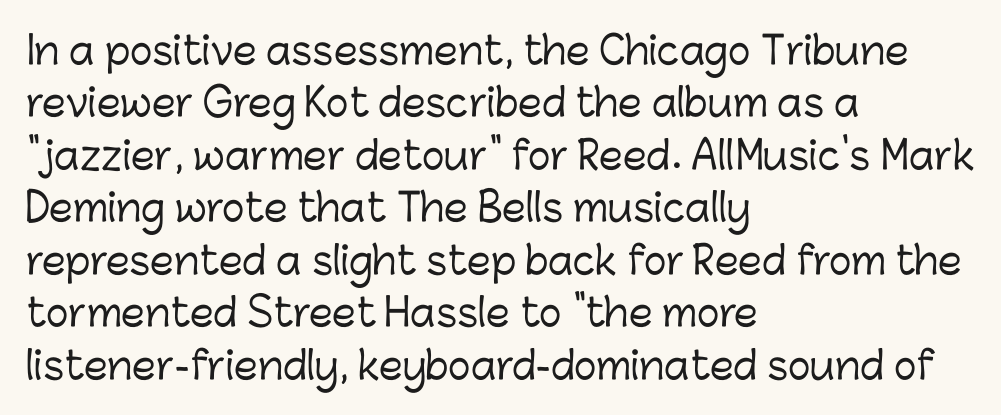
The image shows 38 px sans-serif type, upright; set left-aligned, normal line spacing (1.38x), normal letter spacing, not underlined; low stroke contrast and a medium x-height.
